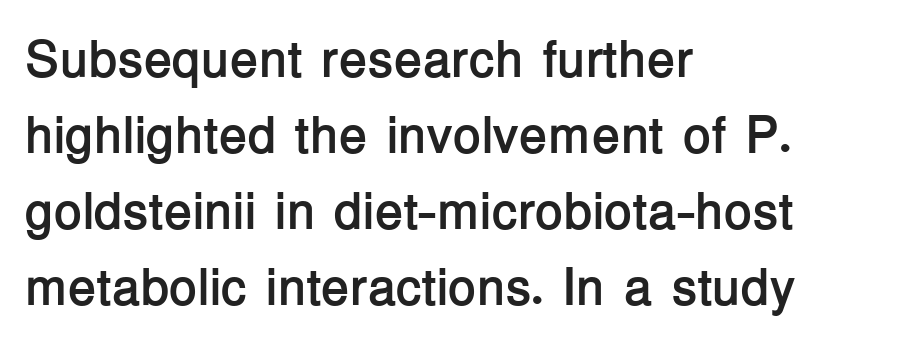
Alignment: flush left. Rows of type keep a routine distance in the vertical direction. Each row of text sits above clean, open space. Note the varied advance widths — an 'i' is clearly narrower than an 'm'.
